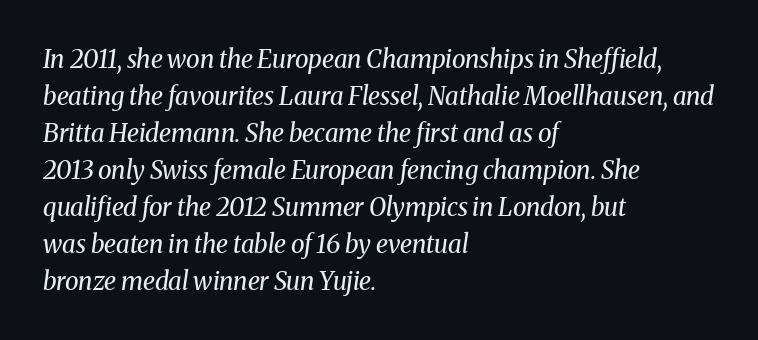
Q: Is the text bold? A: No.
Q: Is the text italic (slanted)? A: Yes, it leans right by about 8 degrees.
Q: Is the text underlined? A: No.
Q: How is the paragraph aligned? A: Left-aligned.
Q: Is the spacing between letters normal or unusually wide? A: Normal.
Q: Is the spacing between lines tight, normal or loose? A: Normal.
